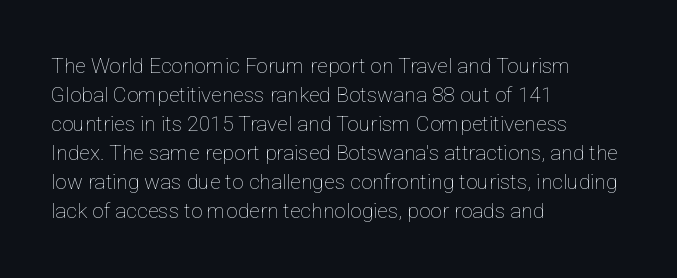
{"italic": "no", "bold": "no", "underline": "no", "align": "left", "line_spacing": "normal", "line_spacing_ratio": 1.38, "letter_spacing": "normal", "letter_spacing_em": 0.0, "glyph_px": 21}
